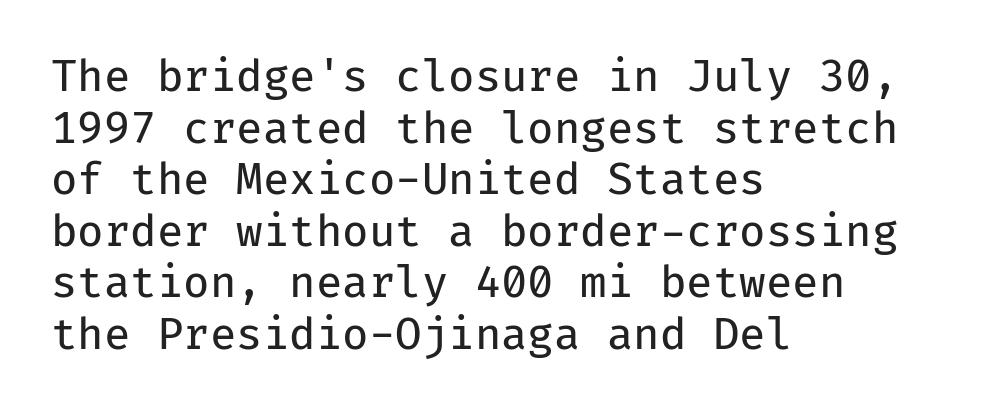
{"serif": "no", "italic": "no", "bold": "no", "weight": "regular", "width": "normal", "stroke_contrast": "low", "x_height": "medium", "monospaced": "yes", "underline": "no", "align": "left", "line_spacing_ratio": 1.2, "letter_spacing": "normal", "letter_spacing_em": 0.0, "glyph_px": 43}
